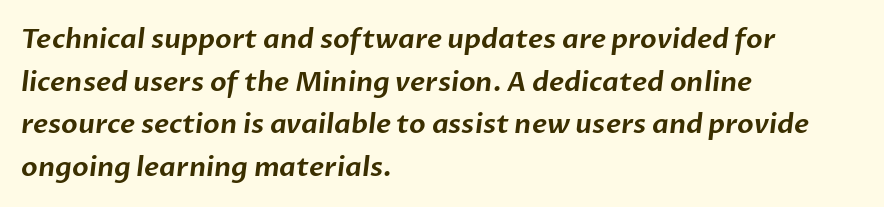
The image shows 27 px text type; set left-aligned, normal line spacing (1.58x), normal letter spacing, not underlined.
